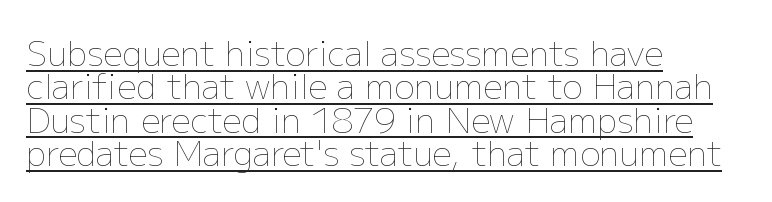
This sample trades vertical openness for compactness between lines. In terms of letterspacing, this is plain default setting. Varying glyph widths throughout — classic text-font behaviour. The typesetter has applied underlining to the passage shown. Italic? Not at all — the glyphs are vertical. This rendering uses left alignment, leaving the right contour irregular.
